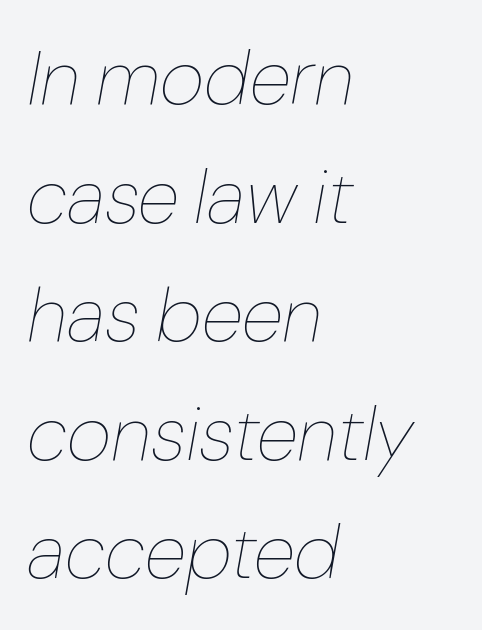
Varying glyph widths throughout — classic text-font behaviour. Stroke thickness stays within the range of a standard reading face or lighter. This sample uses plain, unmodified letter spacing. Lines of text with bare space underneath. Evenly set lines give the paragraph a standard silhouette. Casual observation: everything's shoved over to the left.
